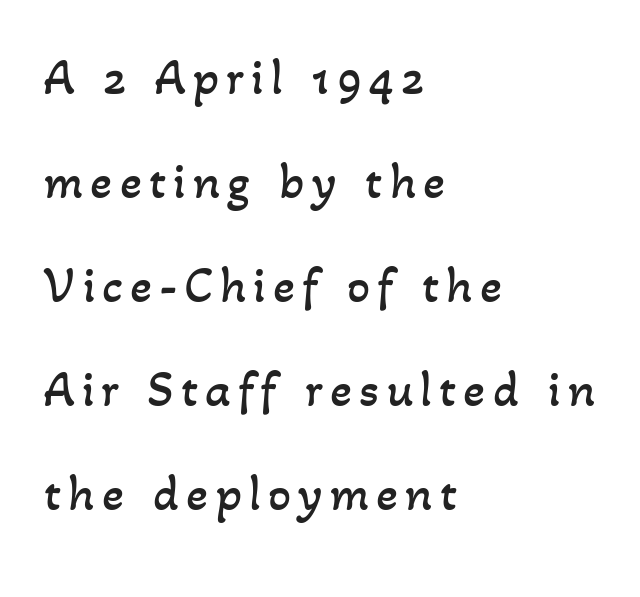
{"bold": "no", "weight": "regular", "width": "normal", "stroke_contrast": "low", "x_height": "small", "monospaced": "no", "underline": "no", "align": "left", "line_spacing": "loose", "line_spacing_ratio": 2.04, "glyph_px": 51}
